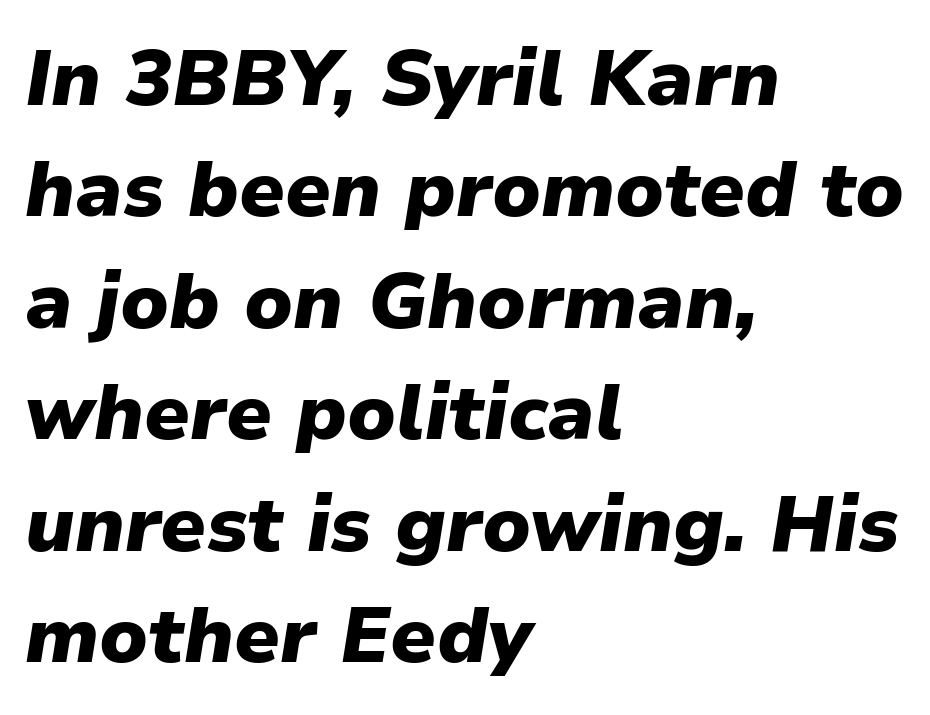
Leading matches the norm, producing a regular column. These lines were composed using italics. The letterforms sit shoulder to shoulder at normal distance. Descender tails drop into unmarked territory.
